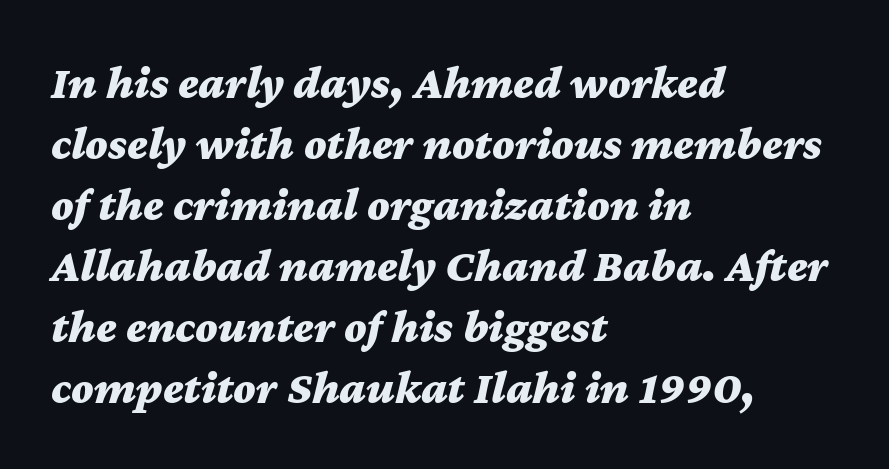
{"italic": "yes", "lean": "right", "slant_degrees": 12, "bold": "yes", "weight": "bold", "width": "wide", "stroke_contrast": "medium", "x_height": "medium", "monospaced": "no", "underline": "no", "align": "left", "line_spacing": "normal", "line_spacing_ratio": 1.3, "letter_spacing": "normal", "letter_spacing_em": 0.0, "glyph_px": 47}
